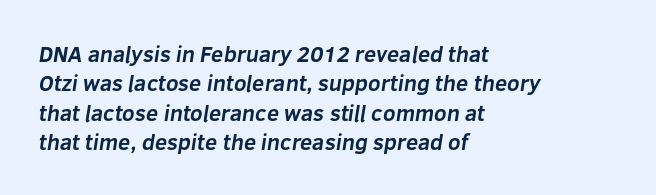
The image shows 22 px bold type; set left-aligned, normal line spacing (1.33x), normal letter spacing, not underlined.
